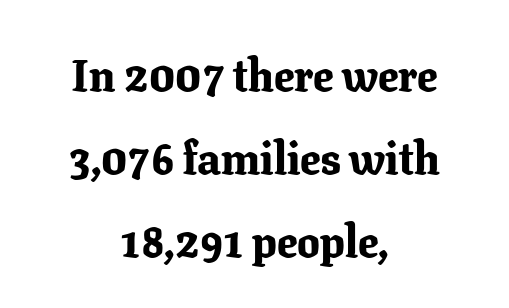
{"serif": "yes", "italic": "no", "bold": "yes", "weight": "bold", "width": "normal", "stroke_contrast": "low", "x_height": "medium", "monospaced": "no", "underline": "no", "align": "center", "line_spacing_ratio": 1.85, "letter_spacing": "normal", "letter_spacing_em": 0.0, "glyph_px": 45}
